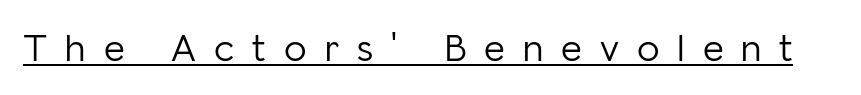
The image shows 40 px light sans-serif type, upright; set unusually wide letter spacing (+0.45 em), underlined; low stroke contrast and a medium x-height.
